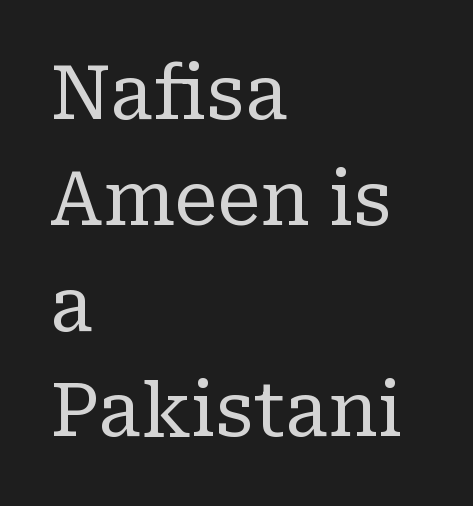
The image shows 74 px regular-weight serif type, upright; set left-aligned, normal line spacing (1.43x), normal letter spacing, not underlined; low stroke contrast and a medium x-height.
